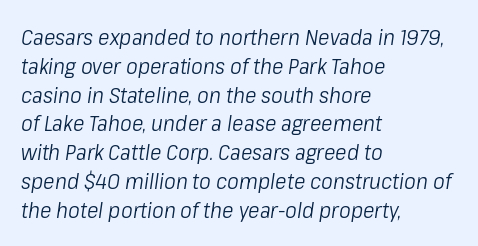
{"italic": "yes", "lean": "right", "slant_degrees": 8, "bold": "no", "underline": "no", "align": "left", "line_spacing": "normal", "line_spacing_ratio": 1.31, "letter_spacing": "normal", "letter_spacing_em": 0.0, "glyph_px": 22}
